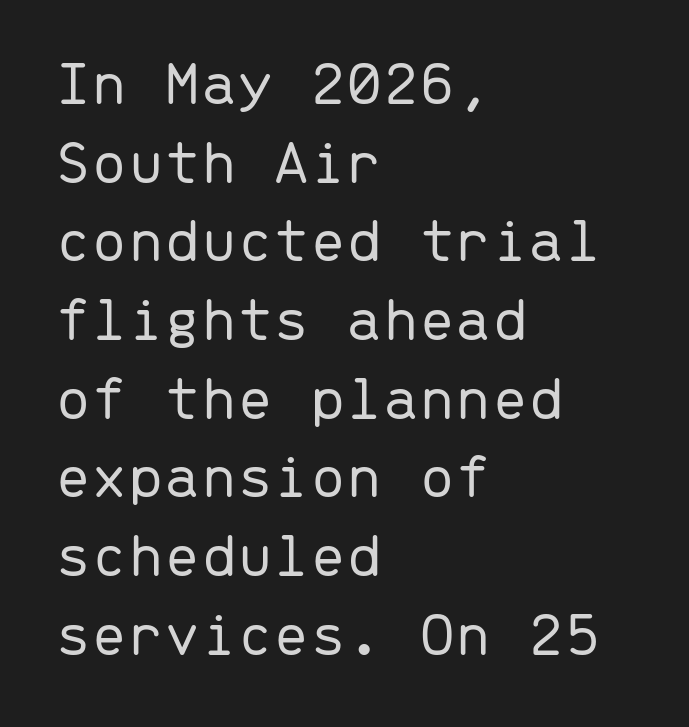
The image shows 65 px light sans-serif type, upright, monospaced; set left-aligned, line spacing 1.21x, normal letter spacing, not underlined; low stroke contrast and a medium x-height.
